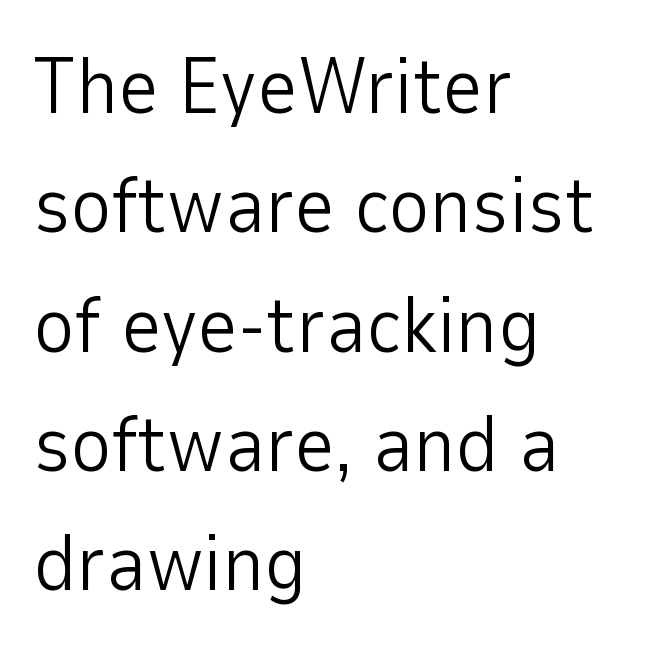
{"serif": "no", "italic": "no", "bold": "no", "weight": "light", "width": "normal", "stroke_contrast": "low", "x_height": "medium", "monospaced": "no", "underline": "no", "align": "left", "line_spacing": "normal", "line_spacing_ratio": 1.51, "letter_spacing": "normal", "letter_spacing_em": 0.0, "glyph_px": 79}
